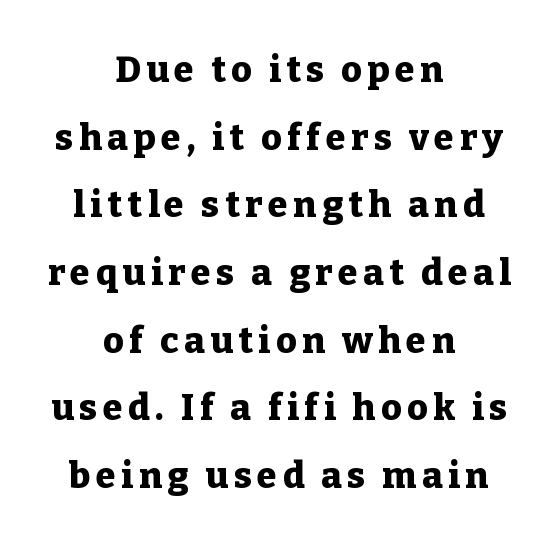
A dark, heavy texture on the line: the type is bold. Note: serifs present on the glyphs. Each row of text sits above clean, open space. The letters advance in unequal steps, a hallmark of proportional type.
